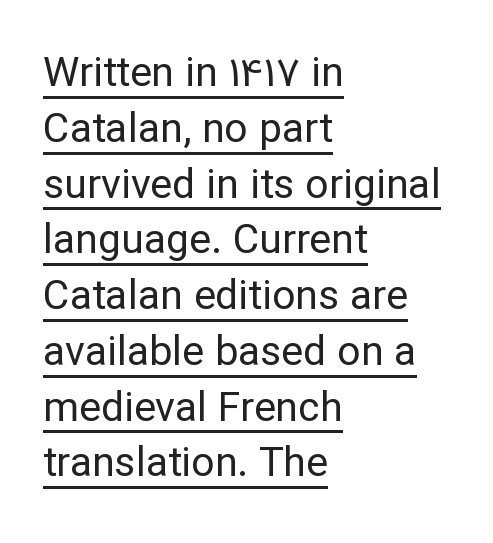
If you drew a ruler down the left edge, every line would touch it. Posture: upright roman. The text was rendered using a sans face with plain stroke endings. Stem width sits at or under what a default text font uses. Varying glyph widths throughout — classic text-font behaviour. These characters rest on top of a visible drawn line.
